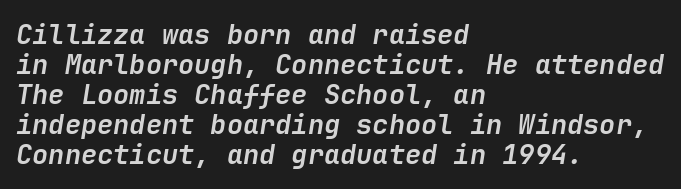
Q: Is the text bold? A: Yes.
Q: Is the text italic (slanted)? A: Yes, it leans right by about 9 degrees.
Q: Is the text underlined? A: No.
Q: How is the paragraph aligned? A: Left-aligned.
Q: Is the spacing between letters normal or unusually wide? A: Normal.
Q: Is the spacing between lines tight, normal or loose? A: Tight.
